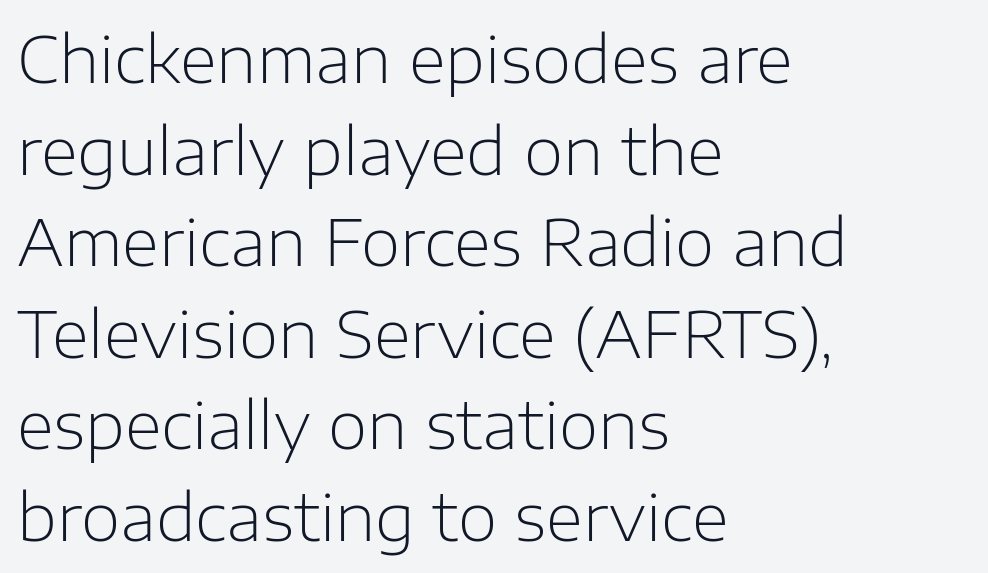
The vertical gap from one line to the next is medium. The foot of each line stays bare and open. Stem width sits at or under what a default text font uses. The glyphs in this specimen are sans serif. This sample is left-justified, so line endings fall wherever the words run out.
